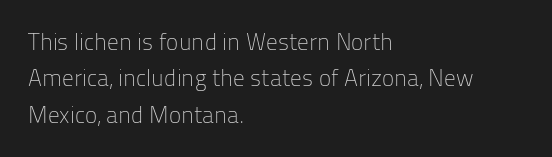
{"italic": "no", "bold": "no", "underline": "no", "align": "left", "line_spacing": "normal", "line_spacing_ratio": 1.58, "letter_spacing": "normal", "letter_spacing_em": 0.0, "glyph_px": 23}
